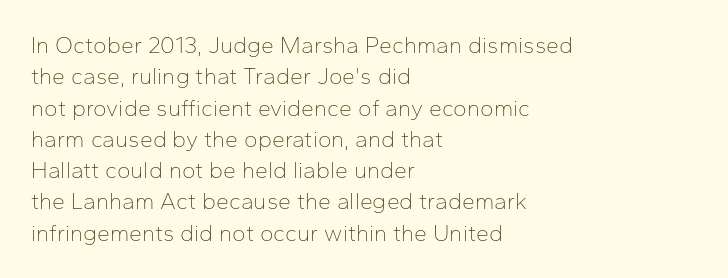
The image shows 23 px text type, upright; set left-aligned, normal line spacing (1.36x), normal letter spacing, not underlined.
